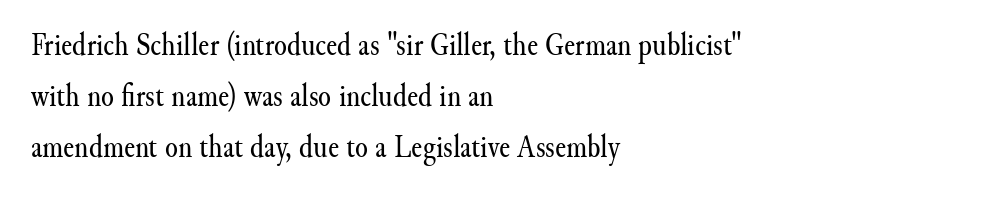
Q: Is the text bold? A: No.
Q: Is the text italic (slanted)? A: No, it is upright.
Q: Is the typeface a serif or a sans-serif typeface? A: Serif.
Q: Is the text underlined? A: No.
Q: How is the paragraph aligned? A: Left-aligned.
Q: Is the spacing between letters normal or unusually wide? A: Normal.
Q: Is the spacing between lines tight, normal or loose? A: Normal.
Q: Width (condensed, normal, or wide)? A: Normal.
Q: Stroke contrast? A: Medium.
Q: x-height? A: Small.
Q: Monospaced? A: No.
